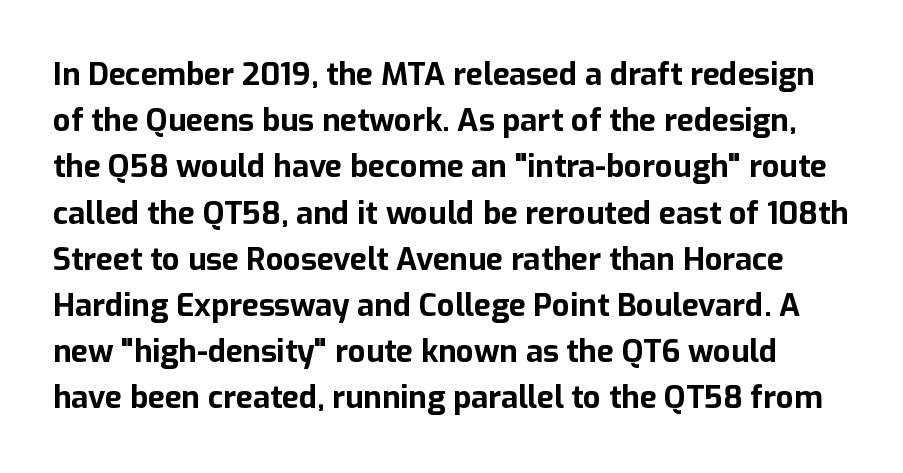
{"serif": "no", "italic": "no", "bold": "yes", "weight": "bold", "width": "normal", "stroke_contrast": "low", "x_height": "medium", "monospaced": "no", "underline": "no", "line_spacing": "normal", "line_spacing_ratio": 1.49, "letter_spacing": "normal", "letter_spacing_em": 0.0, "glyph_px": 31}
